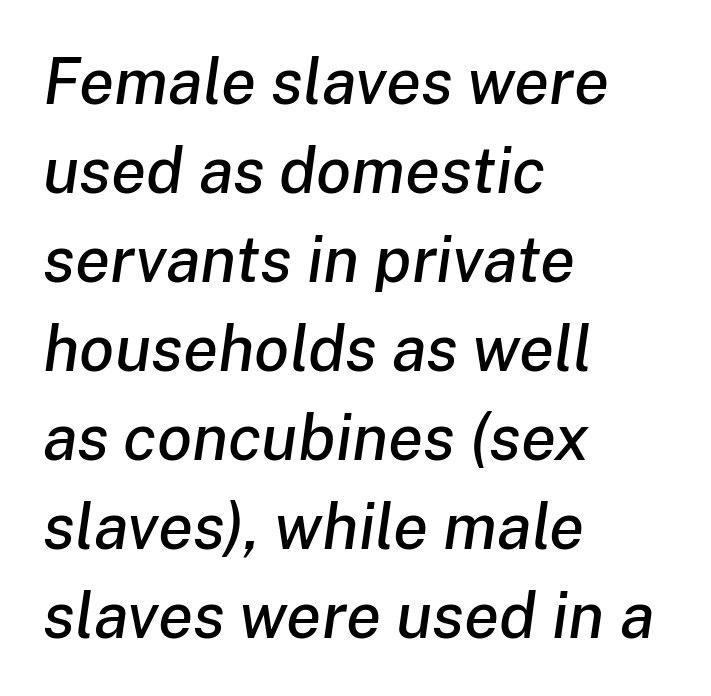
Honestly, the row spacing looks completely unremarkable. Caption: standard tracking, unaltered. Is this a fixed-width face? No — the glyphs have proportional, varying widths. The passage shown leans; its letterforms are oblique.
